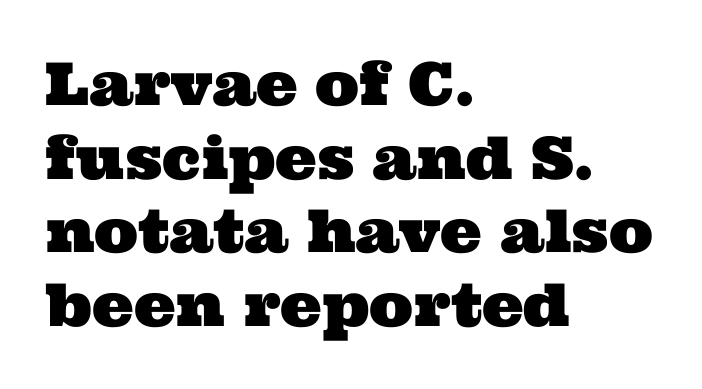
Has an underline been added? It has not. Spacing verdict: proportional, widths tailored to each character. To sum up the face: it has serifs. Default kerning and tracking; the words read as compact shapes.
